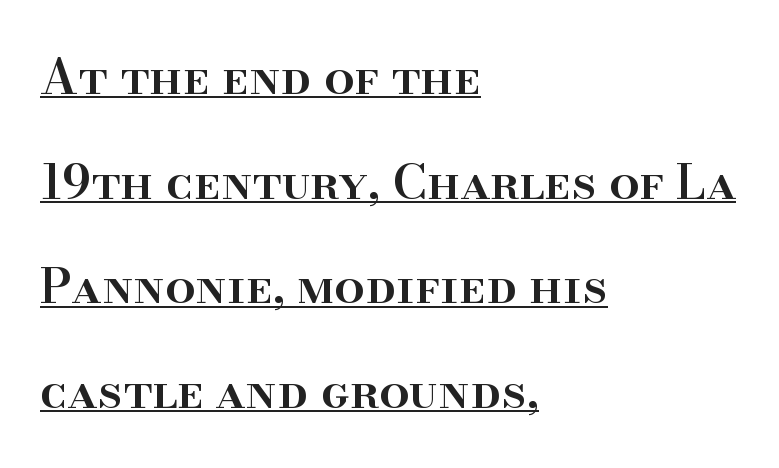
Baseline-to-baseline distance is far greater than the letter height. This sample has the flowing, uneven cadence of proportional lettering. Students, this is semibold: more ink than regular, less than bold. Short note: letters normally spaced. The words here are underlined. Horizontal alignment here is leftward, the default for most running prose.
